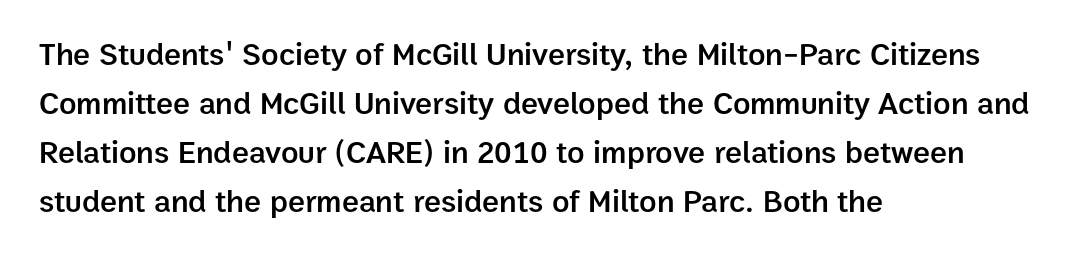
{"serif": "no", "italic": "no", "bold": "semi", "weight": "semibold", "width": "normal", "stroke_contrast": "low", "x_height": "medium", "monospaced": "no", "underline": "no", "align": "left", "line_spacing": "normal", "line_spacing_ratio": 1.53, "letter_spacing": "normal", "letter_spacing_em": 0.0, "glyph_px": 32}
